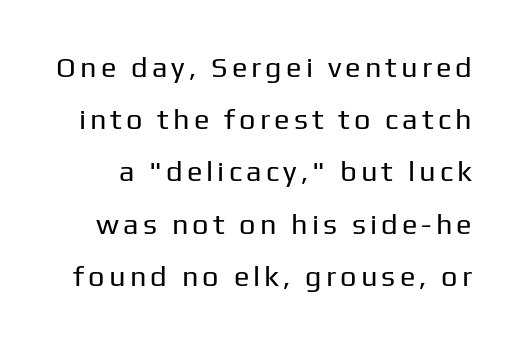
The image shows 29 px regular-weight sans-serif type, upright; set line spacing 1.8x, not underlined; low stroke contrast and a medium x-height.
